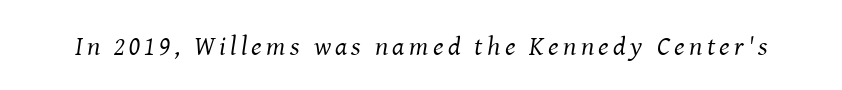
It's the slanting kind of type. Letters have the restrained weight of plain body copy at most. Words float on clear page, feet unadorned.
